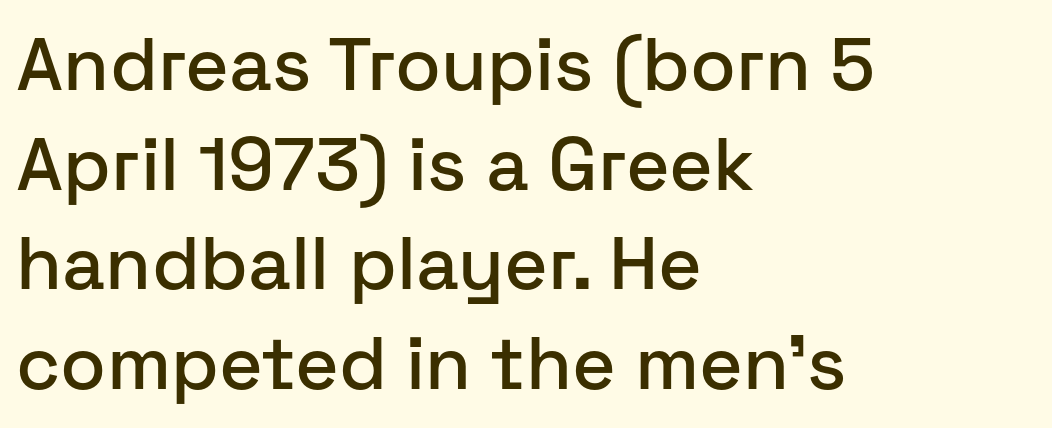
The image shows 75 px sans-serif type, upright; set left-aligned, normal line spacing (1.33x), normal letter spacing, not underlined; low stroke contrast and a medium x-height.
